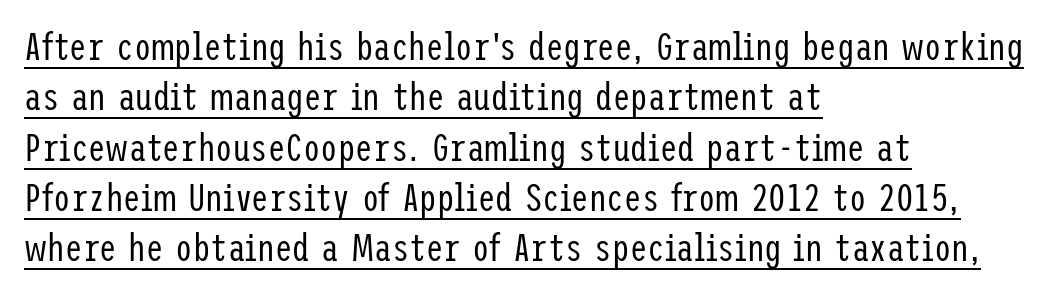
Weight: in the light-to-regular range. Nope, no serifs anywhere on these letters. Horizontal alignment here is leftward, the default for most running prose. Upright lettering throughout. The face used here is rendered with its standard letterfit.
